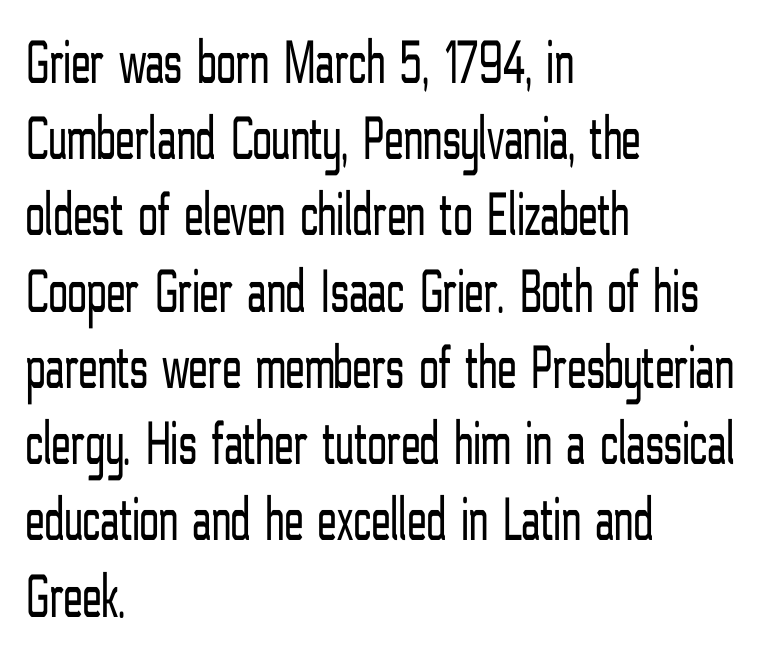
The image shows 63 px light, condensed sans-serif type, upright; set left-aligned, line spacing 1.21x, normal letter spacing, not underlined; low stroke contrast and a medium x-height.
